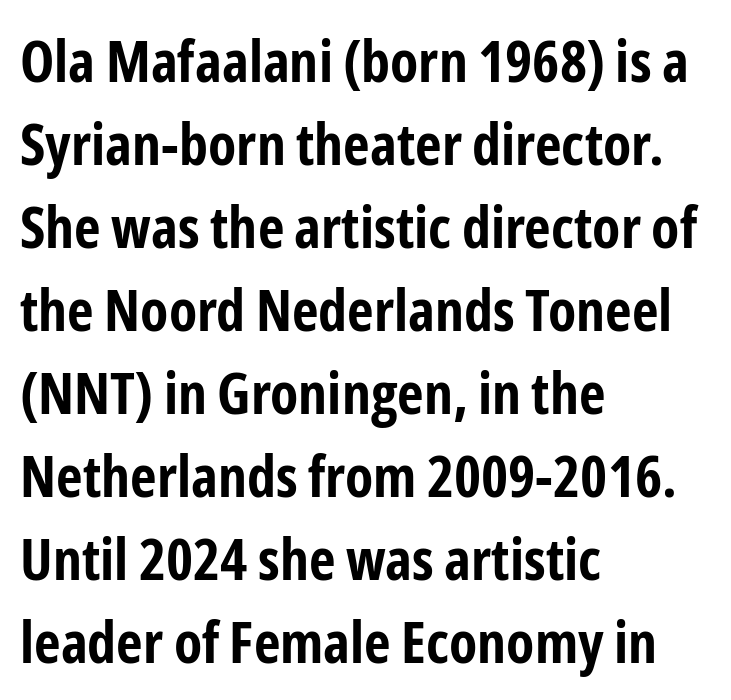
The image shows 58 px bold, condensed sans-serif type, upright; set left-aligned, normal line spacing (1.43x), normal letter spacing, not underlined; low stroke contrast and a medium x-height.
